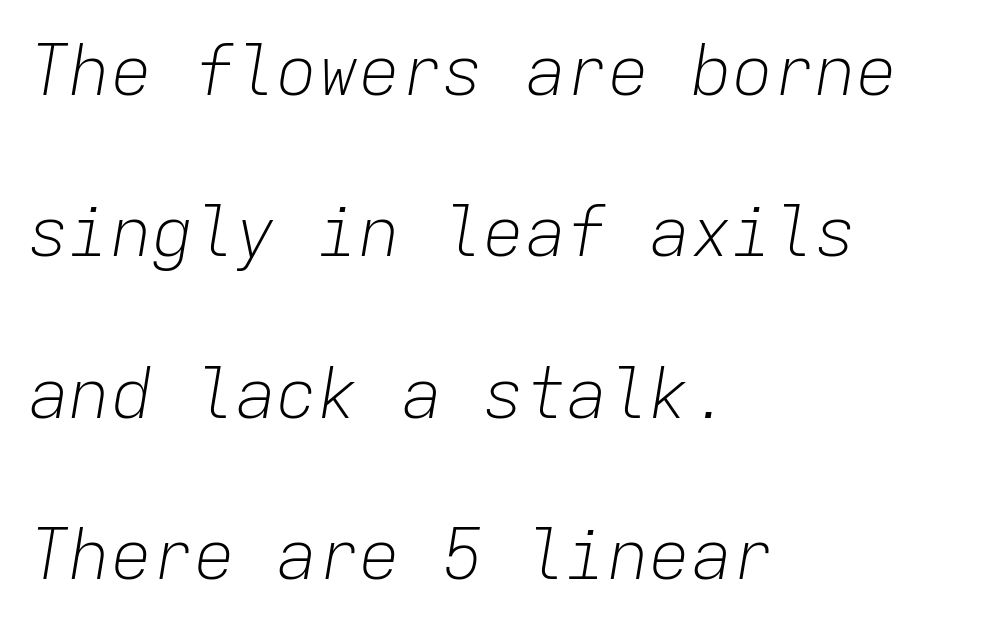
Q: Is the text bold? A: No.
Q: Is the text italic (slanted)? A: Yes, it leans right by about 9 degrees.
Q: Is the text underlined? A: No.
Q: How is the paragraph aligned? A: Left-aligned.
Q: Is the spacing between letters normal or unusually wide? A: Normal.
Q: Is the spacing between lines tight, normal or loose? A: Loose.
Q: Width (condensed, normal, or wide)? A: Normal.
Q: Stroke contrast? A: Low.
Q: x-height? A: Medium.
Q: Monospaced? A: Yes.
